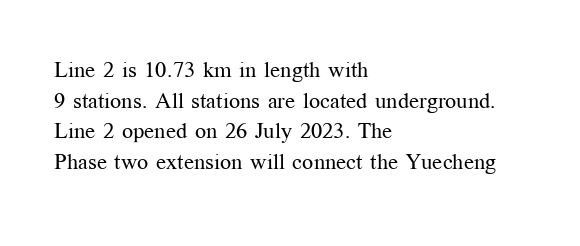
{"italic": "no", "bold": "no", "underline": "no", "align": "left", "line_spacing": "normal", "line_spacing_ratio": 1.39, "letter_spacing": "normal", "letter_spacing_em": 0.0, "glyph_px": 22}
